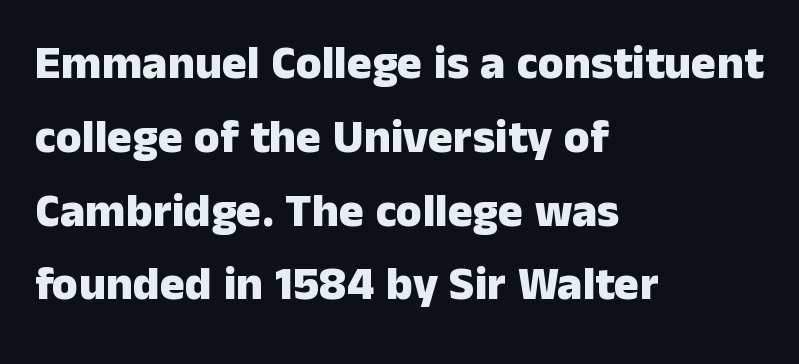
Words float on clear page, feet unadorned. Classification — sans serif. In terms of leading, this rendering sits right in the middle. These words are printed bold, with thick strokes throughout. The font's upright variant was chosen for this text. You could not count columns in this text — the font is proportionally spaced.
